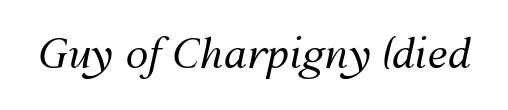
The image shows 41 px regular-weight type, italic (leaning right); set normal letter spacing, not underlined; medium stroke contrast and a medium x-height.
